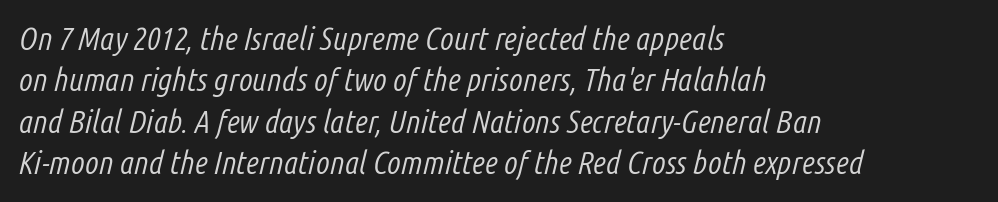
{"italic": "yes", "lean": "right", "slant_degrees": 14, "bold": "no", "weight": "light", "width": "condensed", "stroke_contrast": "low", "x_height": "medium", "monospaced": "no", "underline": "no", "align": "left", "line_spacing": "normal", "line_spacing_ratio": 1.29, "letter_spacing": "normal", "letter_spacing_em": 0.0, "glyph_px": 32}
